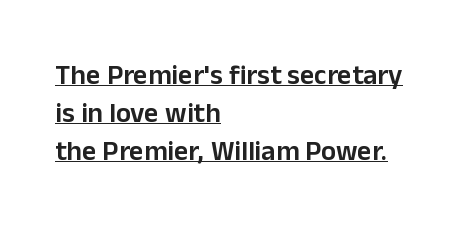
This is sans-serif lettering, the kind often seen on screens and signage. Character widths vary here, with narrow letters taking less room than wide ones. Standard letterfit; no display-style spreading of the glyphs. Reading down the block, your eye returns to a fixed left position each line. Every letter is mildly thick-stroked: semibold rather than bold. Check the space under the baseline: a stroke is drawn there.
